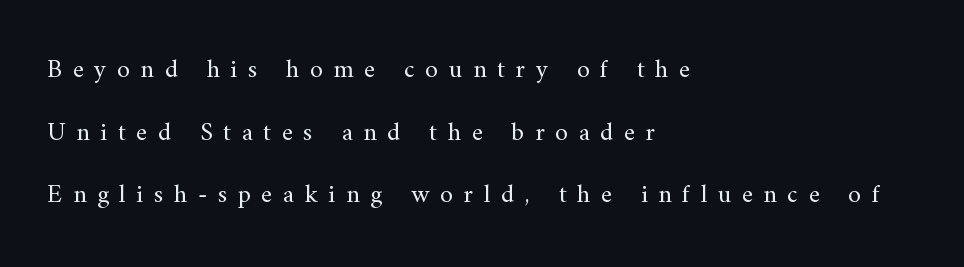
The image shows 26 px text type, upright; set left-aligned, loose line spacing (2.41x), unusually wide letter spacing (+0.41 em), not underlined.
